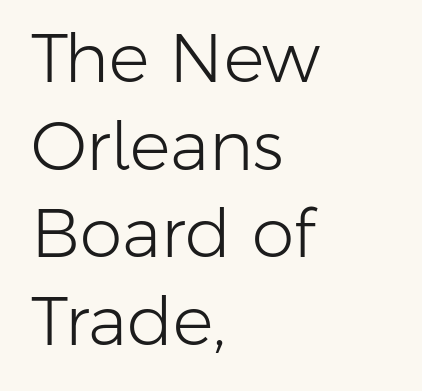
The image shows 68 px light sans-serif type, upright; set left-aligned, normal line spacing (1.29x), normal letter spacing, not underlined; low stroke contrast and a medium x-height.
